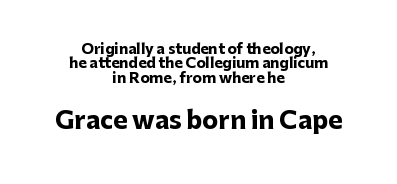
Q: Is the text bold? A: Yes.
Q: Is the text italic (slanted)? A: No, it is upright.
Q: Is the text underlined? A: No.
Q: How is the paragraph aligned? A: Centered.
Q: Is the spacing between letters normal or unusually wide? A: Normal.
Q: Is the spacing between lines tight, normal or loose? A: Tight.
Q: Which block of text is set in a larger size, the first (top) or the second (bottom)? A: The second (bottom) one.
